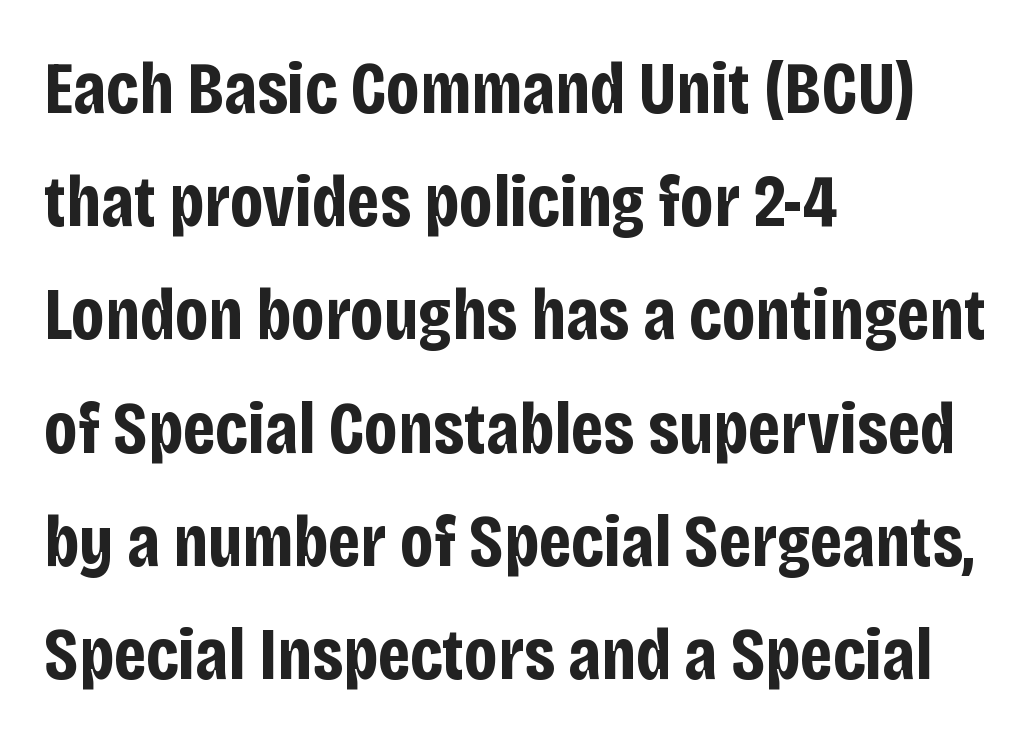
The image shows 74 px bold, condensed sans-serif type, upright; set left-aligned, normal line spacing (1.53x), normal letter spacing, not underlined; low stroke contrast and a large x-height.
